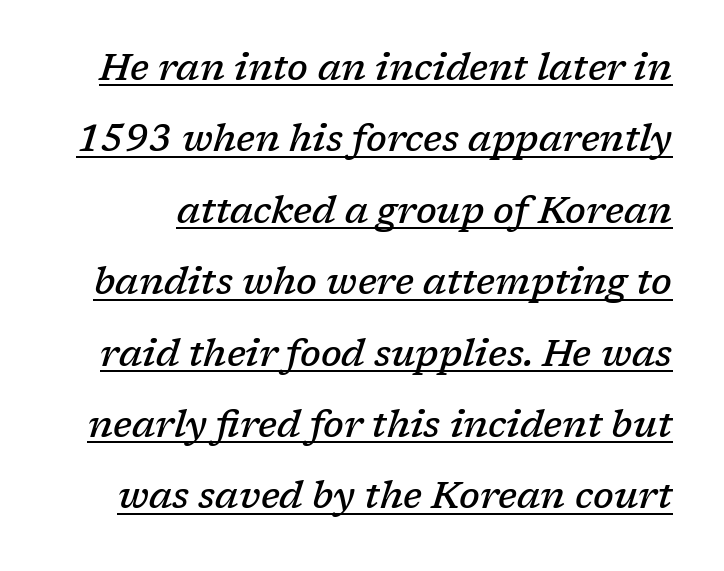
The image shows 37 px semibold serif type, italic (leaning right); set loose line spacing (1.93x), normal letter spacing, underlined; low stroke contrast and a medium x-height.
